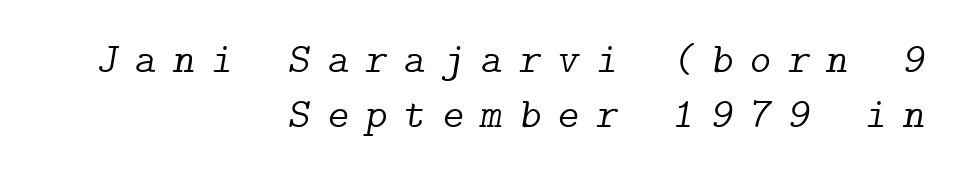
Only glyphs here, with clear space below each row. Stems and bowls with no extra thickness — not bold. Caption: expanded tracking, letters set apart. The passage shown is typeset with a serif family. Successive baselines arrive at the customary interval. These lines were composed using italics.
